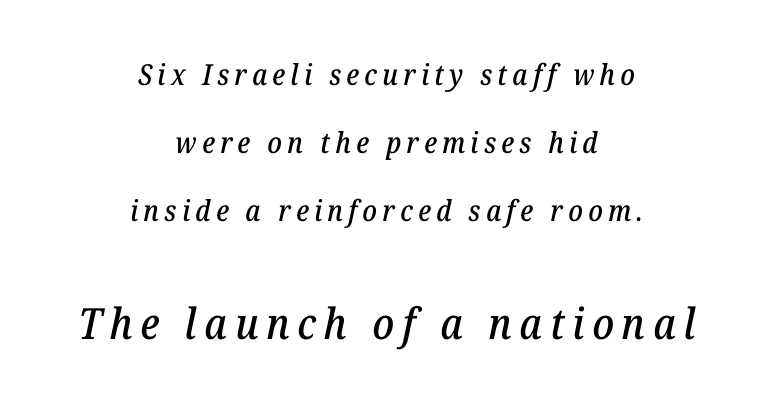
{"serif": "yes", "italic": "yes", "lean": "right", "slant_degrees": 12, "width": "normal", "stroke_contrast": "low", "x_height": "medium", "monospaced": "no", "underline": "no", "align": "center", "line_spacing": "loose", "line_spacing_ratio": 2.35, "larger_block": "second", "size_ratio": 1.48, "glyph_px": 43}
